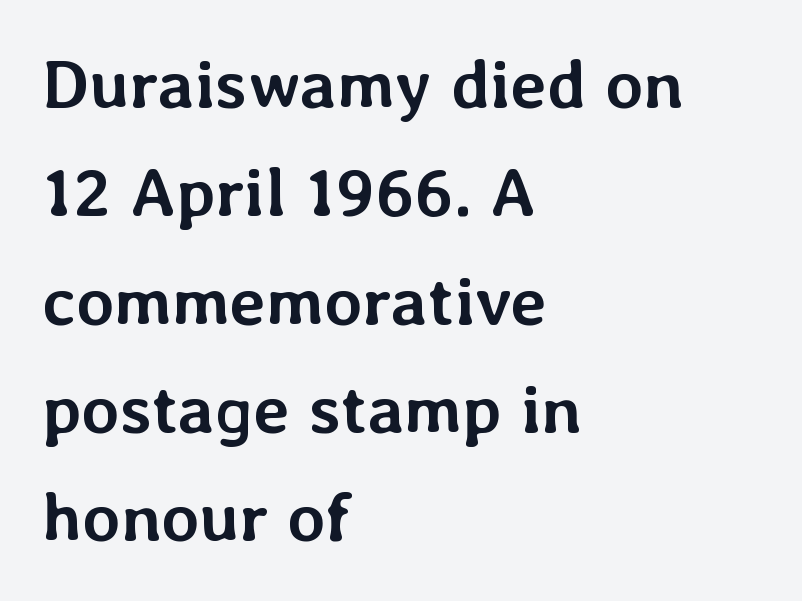
{"italic": "no", "bold": "yes", "weight": "semibold", "width": "normal", "stroke_contrast": "low", "x_height": "medium", "monospaced": "no", "underline": "no", "align": "left", "line_spacing": "normal", "line_spacing_ratio": 1.57, "letter_spacing": "normal", "letter_spacing_em": 0.0, "glyph_px": 69}
